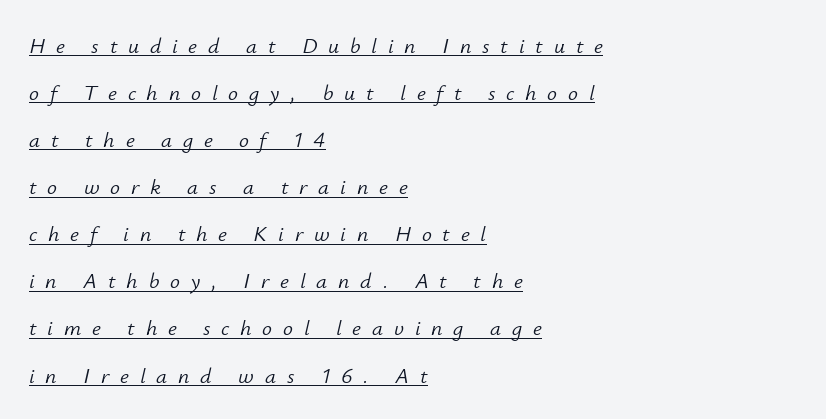
{"italic": "yes", "lean": "right", "slant_degrees": 12, "bold": "no", "underline": "yes", "align": "left", "line_spacing": "loose", "line_spacing_ratio": 2.14, "letter_spacing": "wide", "letter_spacing_em": 0.49, "glyph_px": 22}
